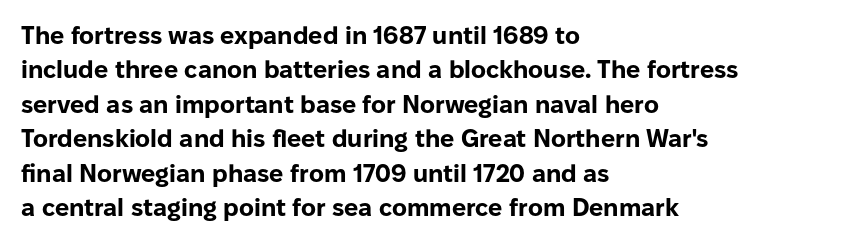
The image shows 25 px bold type, upright; set left-aligned, normal line spacing (1.38x), normal letter spacing, not underlined.
